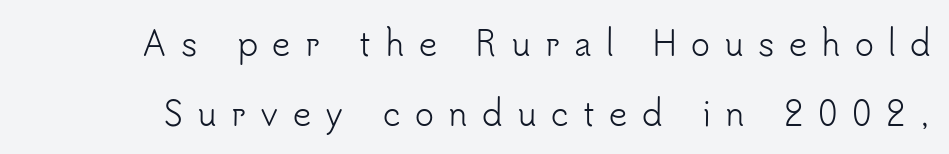
Q: Is the text bold? A: No.
Q: Is the text italic (slanted)? A: No, it is upright.
Q: Is the typeface a serif or a sans-serif typeface? A: Sans-serif.
Q: Is the text underlined? A: No.
Q: Is the spacing between letters normal or unusually wide? A: Unusually wide.
Q: Is the spacing between lines tight, normal or loose? A: Loose.
Q: Width (condensed, normal, or wide)? A: Normal.
Q: Stroke contrast? A: Low.
Q: x-height? A: Small.
Q: Monospaced? A: No.
